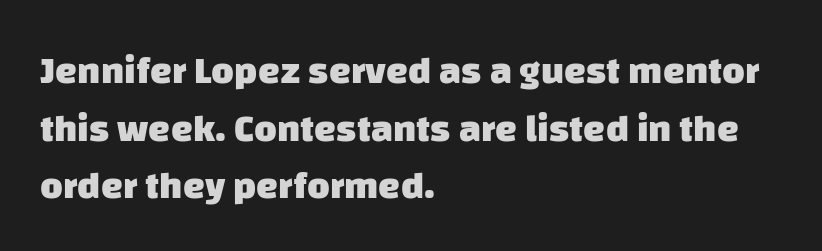
{"serif": "no", "bold": "yes", "weight": "heavy", "width": "normal", "stroke_contrast": "low", "x_height": "large", "monospaced": "no", "underline": "no", "align": "left", "line_spacing": "normal", "line_spacing_ratio": 1.48, "letter_spacing": "normal", "letter_spacing_em": 0.0, "glyph_px": 39}
